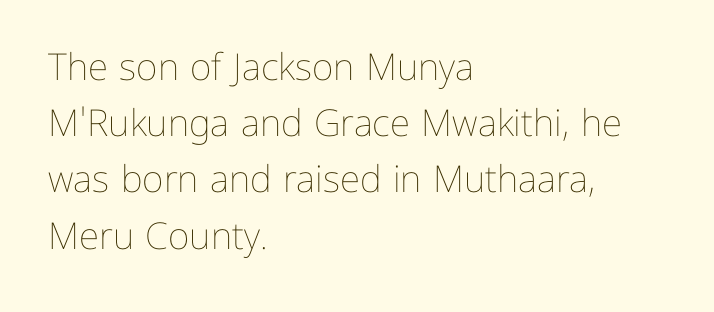
Q: Is the text bold? A: No.
Q: Is the text italic (slanted)? A: No, it is upright.
Q: Is the text underlined? A: No.
Q: How is the paragraph aligned? A: Left-aligned.
Q: Is the spacing between letters normal or unusually wide? A: Normal.
Q: Is the spacing between lines tight, normal or loose? A: Normal.
Q: Width (condensed, normal, or wide)? A: Normal.
Q: Stroke contrast? A: Low.
Q: x-height? A: Medium.
Q: Monospaced? A: No.
